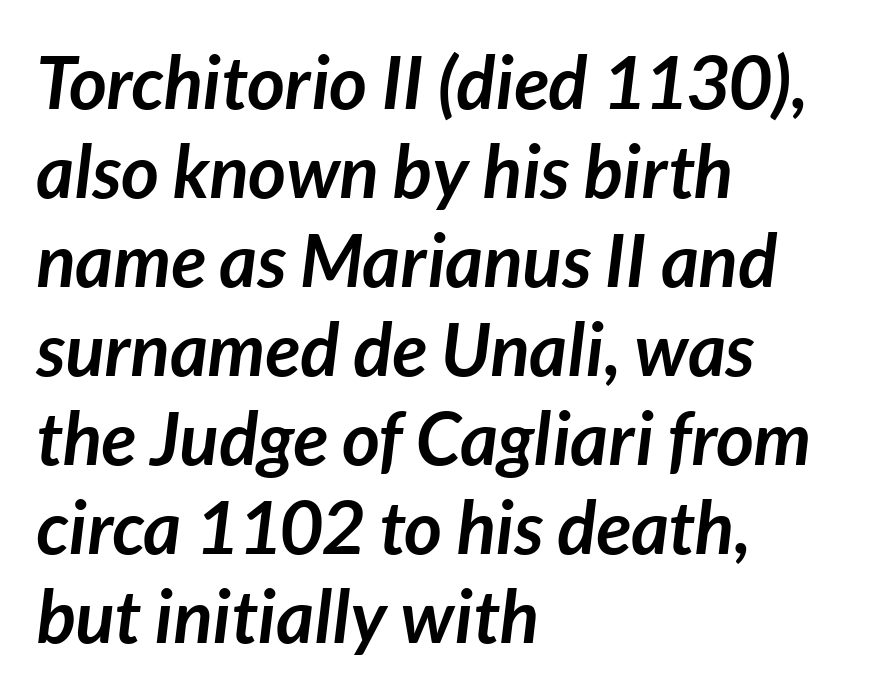
Q: Is the text bold? A: Yes.
Q: Is the text italic (slanted)? A: Yes, it leans right by about 7 degrees.
Q: Is the text underlined? A: No.
Q: How is the paragraph aligned? A: Left-aligned.
Q: Is the spacing between letters normal or unusually wide? A: Normal.
Q: Width (condensed, normal, or wide)? A: Normal.
Q: Stroke contrast? A: Low.
Q: x-height? A: Medium.
Q: Monospaced? A: No.
